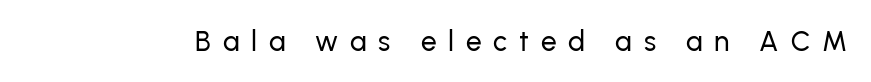
Q: Is the text italic (slanted)? A: No, it is upright.
Q: Is the typeface a serif or a sans-serif typeface? A: Sans-serif.
Q: Is the text underlined? A: No.
Q: Is the spacing between letters normal or unusually wide? A: Unusually wide.
Q: Width (condensed, normal, or wide)? A: Normal.
Q: Stroke contrast? A: Low.
Q: x-height? A: Medium.
Q: Monospaced? A: No.
